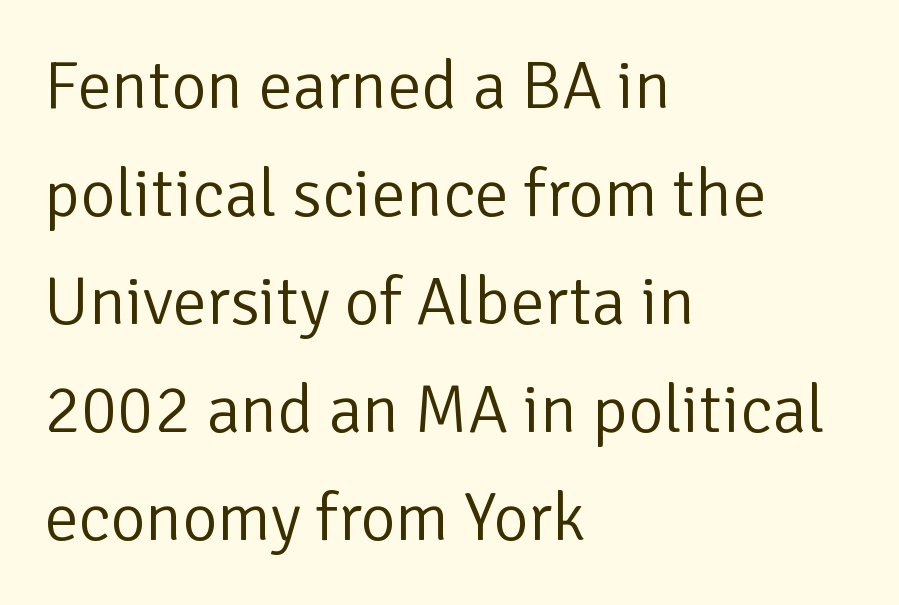
{"serif": "no", "italic": "no", "bold": "no", "weight": "light", "width": "normal", "stroke_contrast": "low", "x_height": "medium", "monospaced": "no", "underline": "no", "align": "left", "line_spacing": "normal", "line_spacing_ratio": 1.59, "letter_spacing": "normal", "letter_spacing_em": 0.0, "glyph_px": 68}
